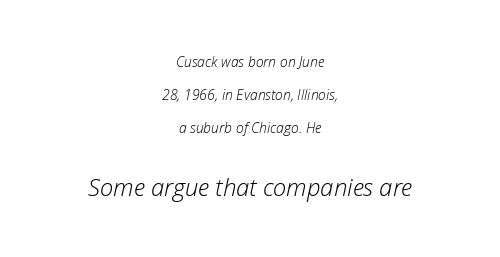
The image shows 24 px text type, italic (leaning right); set centered, loose line spacing (2.36x), normal letter spacing, not underlined; the second (bottom) block is 1.71x larger.
